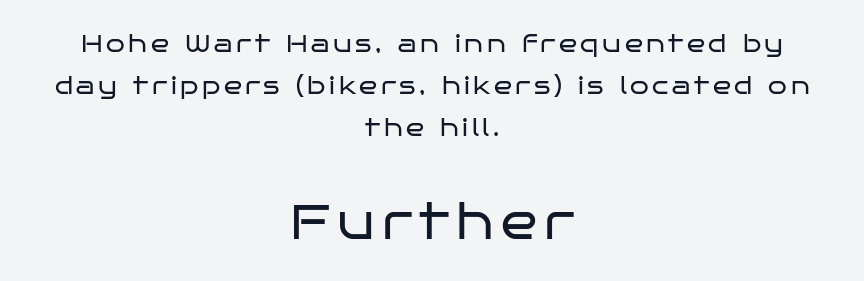
{"serif": "no", "italic": "no", "bold": "no", "weight": "regular", "width": "wide", "stroke_contrast": "low", "x_height": "large", "monospaced": "no", "underline": "no", "align": "center", "line_spacing_ratio": 1.74, "larger_block": "second", "size_ratio": 2.0, "glyph_px": 48}
